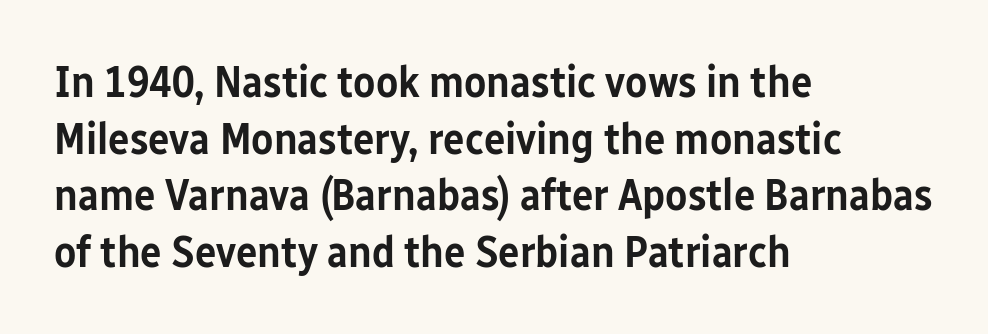
A semibold gives these letters moderate extra thickness, short of bold. Is the block centered? No — it sits flush against the left margin. The face used here is rendered with its standard letterfit. The zone under the glyphs is completely vacant.
